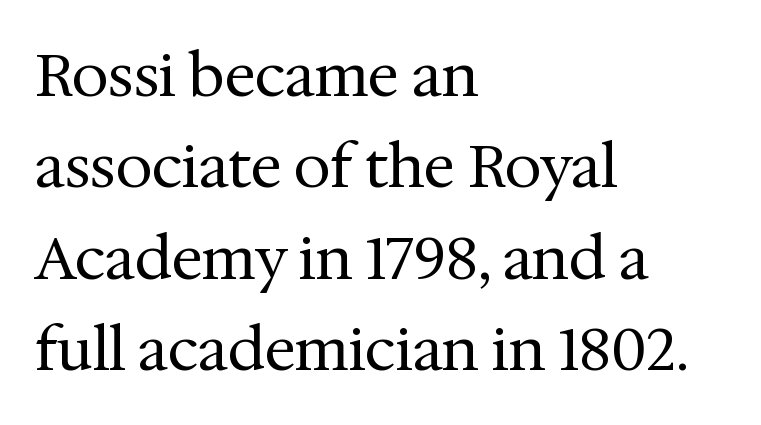
Q: Is the text bold? A: No.
Q: Is the text italic (slanted)? A: No, it is upright.
Q: Is the typeface a serif or a sans-serif typeface? A: Serif.
Q: Is the text underlined? A: No.
Q: How is the paragraph aligned? A: Left-aligned.
Q: Is the spacing between letters normal or unusually wide? A: Normal.
Q: Is the spacing between lines tight, normal or loose? A: Normal.
Q: Width (condensed, normal, or wide)? A: Normal.
Q: Stroke contrast? A: Medium.
Q: x-height? A: Medium.
Q: Monospaced? A: No.
